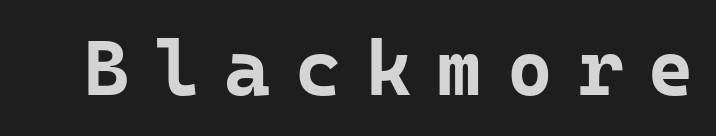
The image shows 78 px bold sans-serif type, upright, monospaced; set unusually wide letter spacing (+0.32 em), not underlined; low stroke contrast and a medium x-height.
